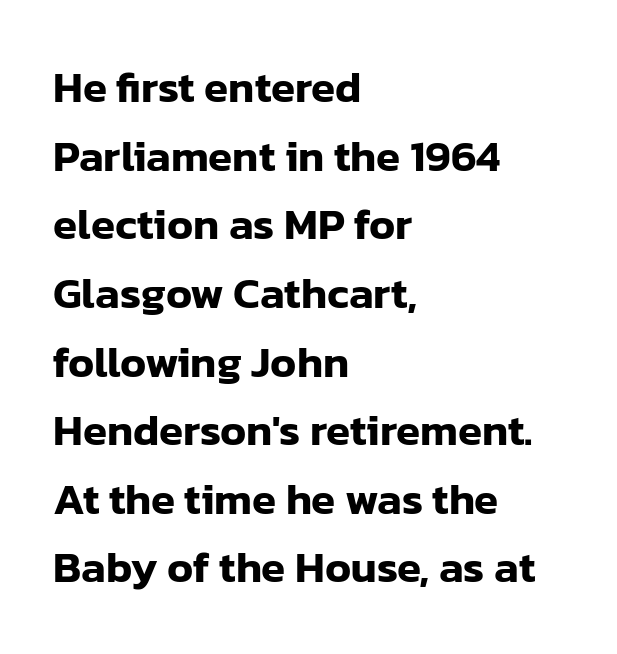
Q: Is the text italic (slanted)? A: No, it is upright.
Q: Is the typeface a serif or a sans-serif typeface? A: Sans-serif.
Q: Is the text underlined? A: No.
Q: How is the paragraph aligned? A: Left-aligned.
Q: Is the spacing between letters normal or unusually wide? A: Normal.
Q: Is the spacing between lines tight, normal or loose? A: Normal.
Q: Width (condensed, normal, or wide)? A: Normal.
Q: Stroke contrast? A: Low.
Q: x-height? A: Medium.
Q: Monospaced? A: No.
